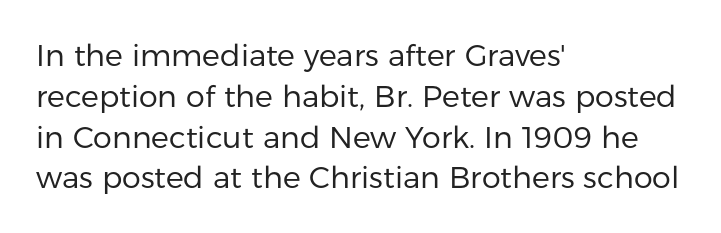
Characters remain perfectly vertical along every line. Stem width sits at or under what a default text font uses. Only glyphs here, with clear space below each row. The vertical gap from one line to the next is medium. Each letter keeps its own natural width here, so spacing adapts to shape.
